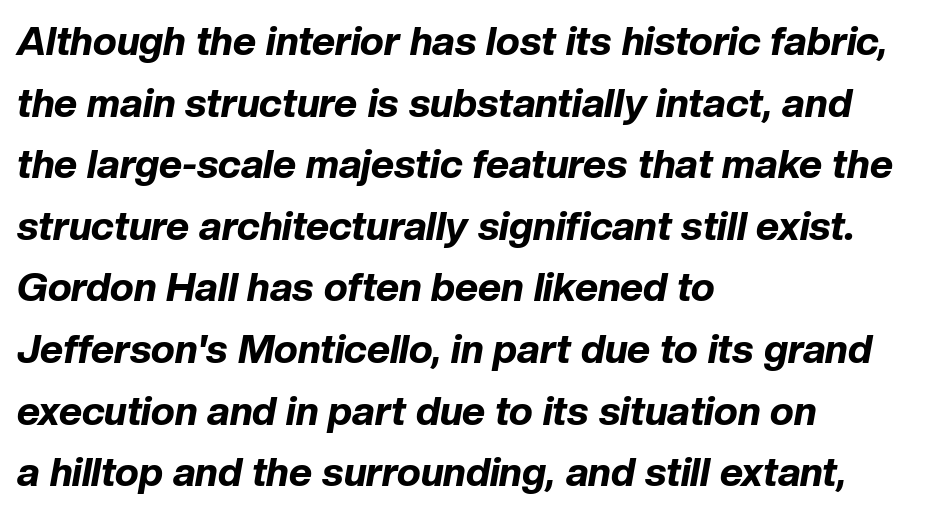
The image shows 40 px bold type, italic (leaning right); set left-aligned, normal line spacing (1.54x), normal letter spacing, not underlined; low stroke contrast and a medium x-height.
